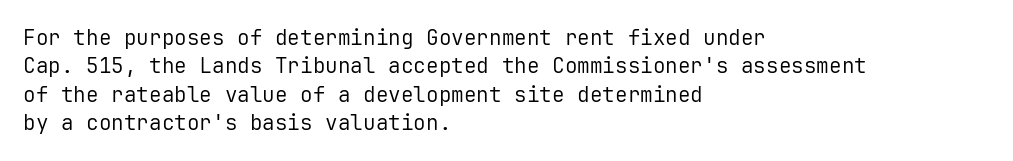
{"italic": "no", "bold": "no", "underline": "no", "align": "left", "line_spacing": "normal", "line_spacing_ratio": 1.35, "letter_spacing": "normal", "letter_spacing_em": 0.0, "glyph_px": 21}
